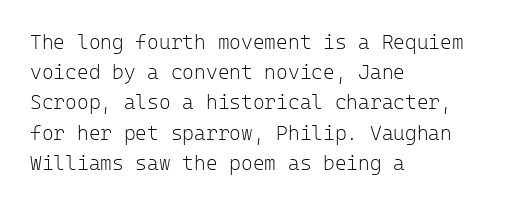
Q: Is the text bold? A: No.
Q: Is the text italic (slanted)? A: No, it is upright.
Q: Is the text underlined? A: No.
Q: How is the paragraph aligned? A: Left-aligned.
Q: Is the spacing between letters normal or unusually wide? A: Normal.
Q: Is the spacing between lines tight, normal or loose? A: Normal.
